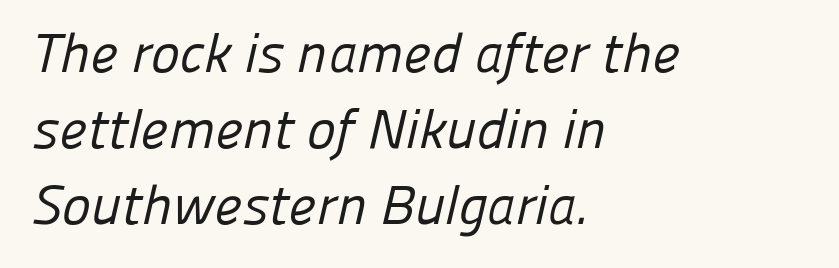
This sample has the flowing, uneven cadence of proportional lettering. Note: no serifs on the glyphs. A typesetter would call this zero additional tracking. The foot of each line stays bare and open. No extra ink here — the face is not bold.
